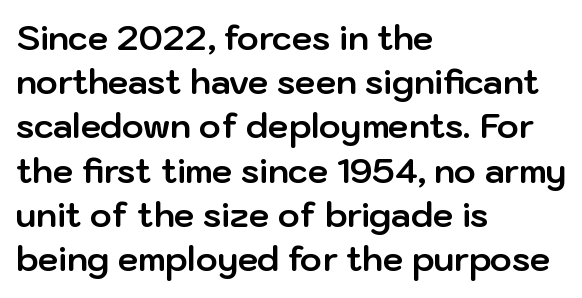
The image shows 33 px bold sans-serif type, upright; set left-aligned, normal line spacing (1.34x), normal letter spacing, not underlined; low stroke contrast and a medium x-height.
